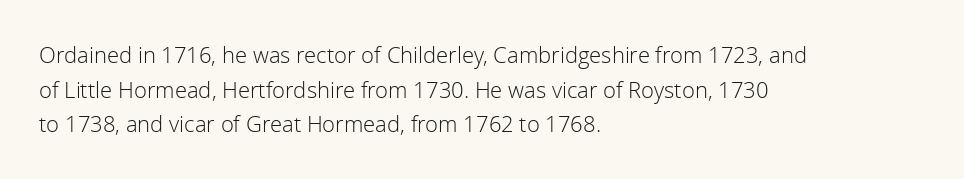
Which margin do the lines hug? The left one — the right edge is uneven. This is roman type, the default non-slanted kind. Summary of vertical rhythm: regular, with standard interline spacing. These glyphs show unthickened strokes, regular width or finer. The rendering keeps characters at their native spacing. The gap between lines stays unmarked.
